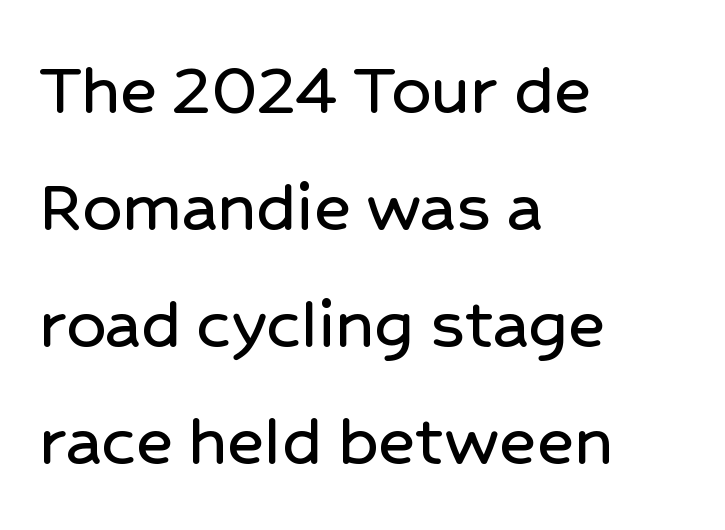
{"serif": "no", "italic": "no", "width": "normal", "stroke_contrast": "low", "x_height": "medium", "monospaced": "no", "underline": "no", "align": "left", "line_spacing": "normal", "line_spacing_ratio": 1.5, "letter_spacing": "normal", "letter_spacing_em": 0.0, "glyph_px": 78}
